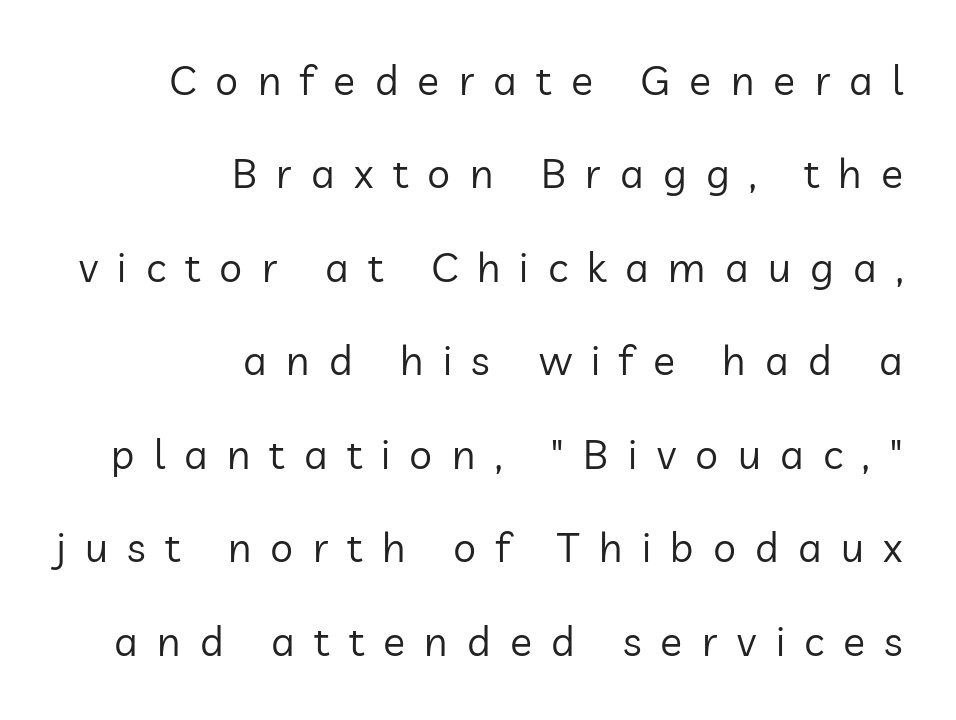
The image shows 41 px regular-weight sans-serif type, upright; set right-aligned, loose line spacing (2.28x), unusually wide letter spacing (+0.47 em), not underlined; low stroke contrast and a medium x-height.
